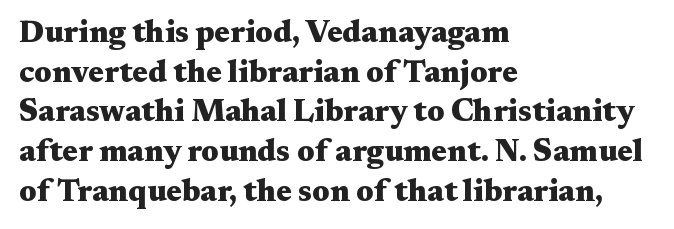
{"serif": "yes", "italic": "no", "bold": "yes", "weight": "heavy", "width": "wide", "stroke_contrast": "medium", "x_height": "medium", "monospaced": "no", "underline": "no", "align": "left", "line_spacing": "normal", "line_spacing_ratio": 1.28, "letter_spacing": "normal", "letter_spacing_em": 0.0, "glyph_px": 31}
